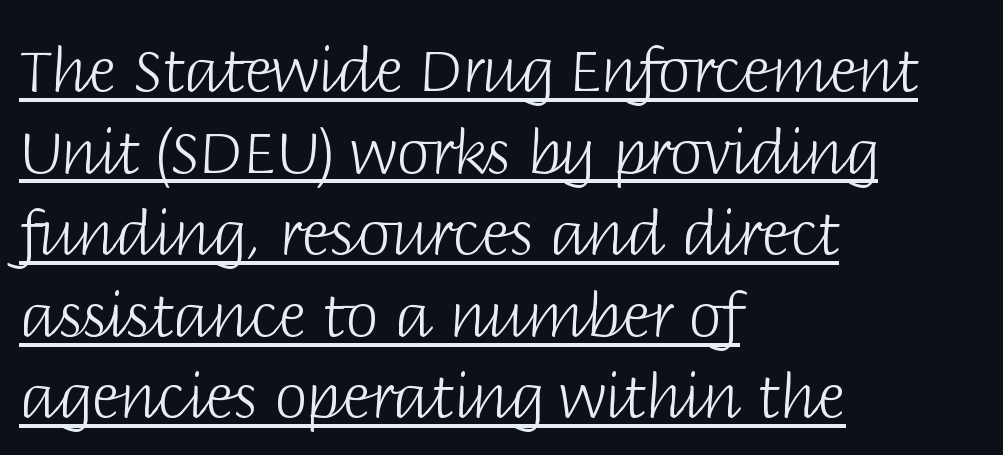
Q: Is the text bold? A: No.
Q: Is the text italic (slanted)? A: No, it is upright.
Q: Is the typeface a serif or a sans-serif typeface? A: Sans-serif.
Q: Is the text underlined? A: Yes.
Q: How is the paragraph aligned? A: Left-aligned.
Q: Is the spacing between letters normal or unusually wide? A: Normal.
Q: Is the spacing between lines tight, normal or loose? A: Normal.
Q: Width (condensed, normal, or wide)? A: Normal.
Q: Stroke contrast? A: Low.
Q: x-height? A: Large.
Q: Monospaced? A: No.
